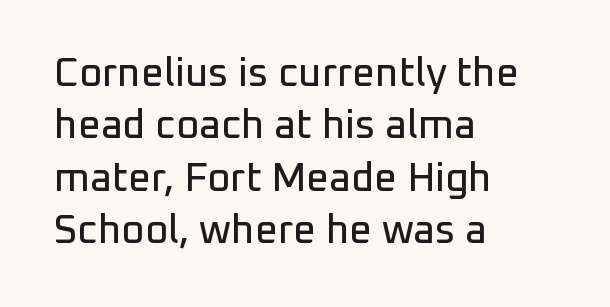
In terms of leading, this rendering sits right in the middle. Students, note that the glyphs here touch the page at normal intervals. Decoration check: the copy has no underline. The characters display no serif detailing; their extremities are plain.
